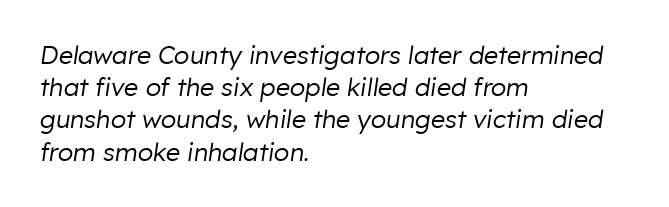
Q: Is the text bold? A: No.
Q: Is the text italic (slanted)? A: Yes, it leans right by about 8 degrees.
Q: Is the text underlined? A: No.
Q: How is the paragraph aligned? A: Left-aligned.
Q: Is the spacing between letters normal or unusually wide? A: Normal.
Q: Is the spacing between lines tight, normal or loose? A: Normal.
